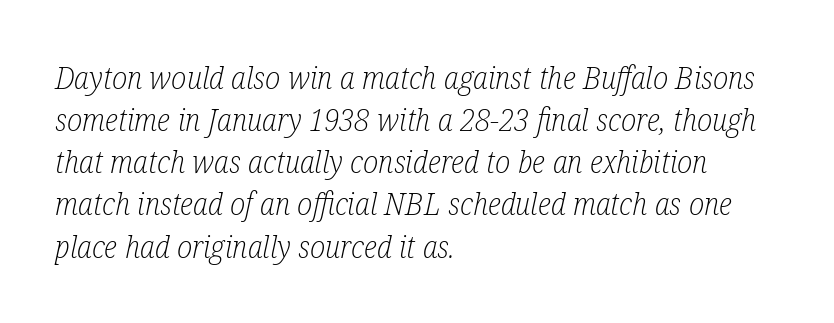
{"serif": "yes", "italic": "yes", "lean": "right", "slant_degrees": 12, "bold": "no", "weight": "light", "width": "condensed", "stroke_contrast": "low", "x_height": "medium", "monospaced": "no", "underline": "no", "align": "left", "line_spacing": "normal", "line_spacing_ratio": 1.36, "letter_spacing": "normal", "letter_spacing_em": 0.0, "glyph_px": 31}
